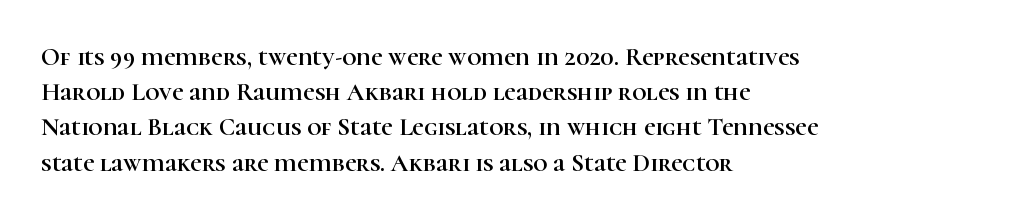
Posture: straight, roman, zero tilt. This rendering uses left alignment, leaving the right contour irregular. This sample keeps an unexceptional amount of space between lines. Bare-footed words on every line.
